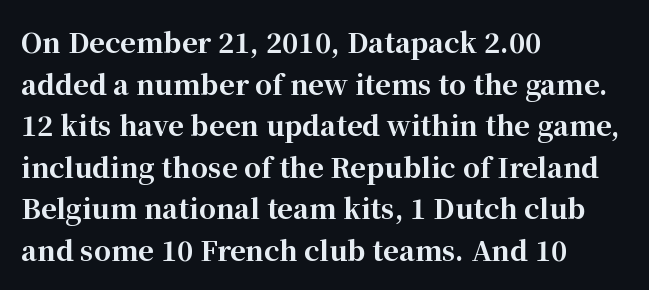
This sample keeps an unexceptional amount of space between lines. Which margin do the lines hug? The left one — the right edge is uneven. The specimen omits any rule beneath the text block's lines. Students, note that the glyphs here touch the page at normal intervals. This is heavy type, rendered in bold.
